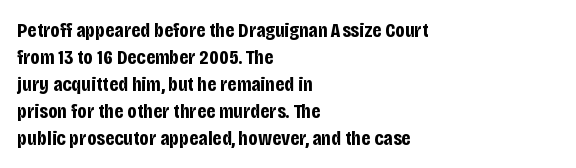
The image shows 21 px bold type, upright; set left-aligned, normal line spacing (1.28x), normal letter spacing, not underlined.
